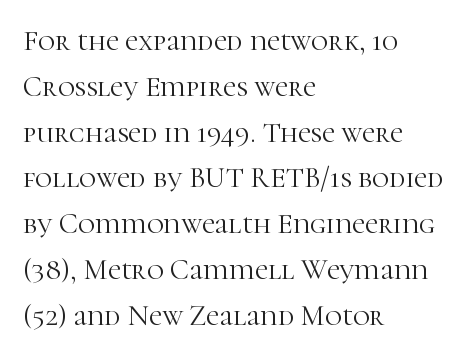
The image shows 29 px light serif type, upright; set left-aligned, normal line spacing (1.58x), normal letter spacing, not underlined; high stroke contrast and a medium x-height.
